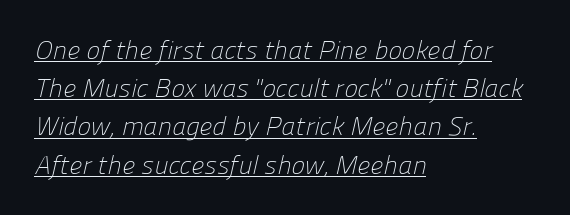
The passage shown stacks its lines at a standard gap. Summary of weight: not heavy and not bold. The paragraph shown leans on its left margin. Look at the tracking — it's just the regular setting, nothing added. In designer terms, the underline attribute is active on this setting.
